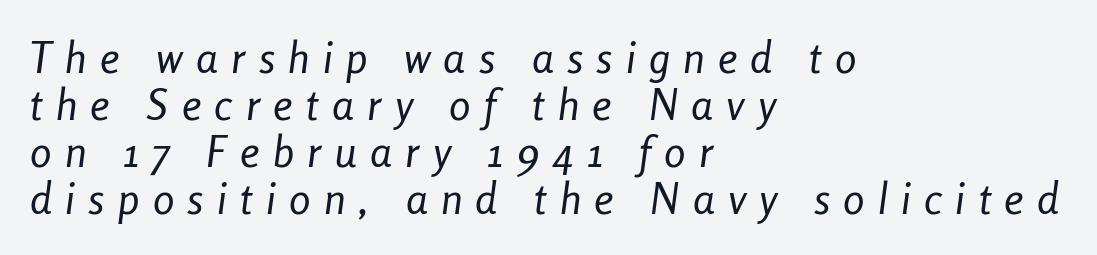
{"italic": "yes", "lean": "right", "slant_degrees": 8, "bold": "no", "weight": "regular", "width": "condensed", "stroke_contrast": "low", "x_height": "medium", "monospaced": "no", "underline": "no", "align": "left", "line_spacing": "tight", "line_spacing_ratio": 1.09, "letter_spacing": "wide", "letter_spacing_em": 0.31, "glyph_px": 43}
